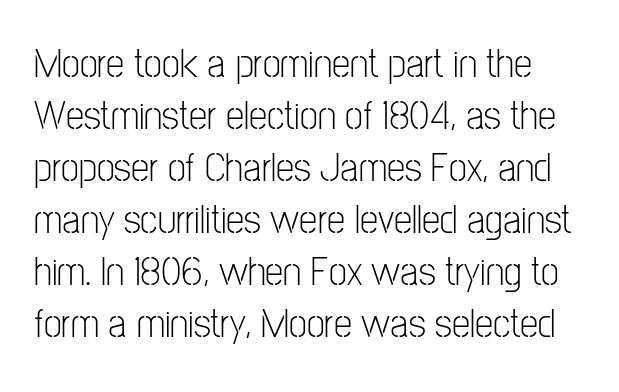
Q: Is the text bold? A: No.
Q: Is the text italic (slanted)? A: No, it is upright.
Q: Is the typeface a serif or a sans-serif typeface? A: Sans-serif.
Q: Is the text underlined? A: No.
Q: Is the spacing between letters normal or unusually wide? A: Normal.
Q: Is the spacing between lines tight, normal or loose? A: Normal.
Q: Width (condensed, normal, or wide)? A: Condensed.
Q: Stroke contrast? A: Low.
Q: x-height? A: Medium.
Q: Monospaced? A: No.
